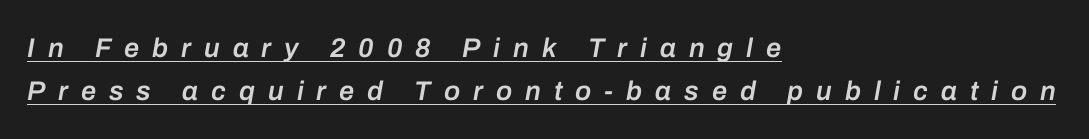
Short and long lines alike share a common starting point at left. What's the leading like? Ordinary, nothing unusual. The axis of the letterforms is tilted away from vertical. The words here are underlined. The font is running at a semibold setting, under full bold. Display-style spreading of the glyphs; the letterfit is very open.
